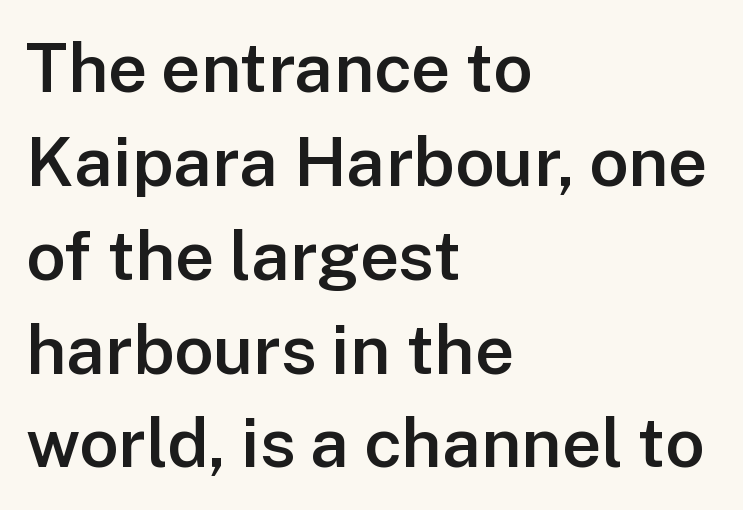
Compared with typical body copy, the letter spacing here is the same. The glyphs are unaccompanied by any horizontal stroke below them. Here the designer chose a conventional face with non-uniform glyph widths. Nope, no serifs anywhere on these letters.
